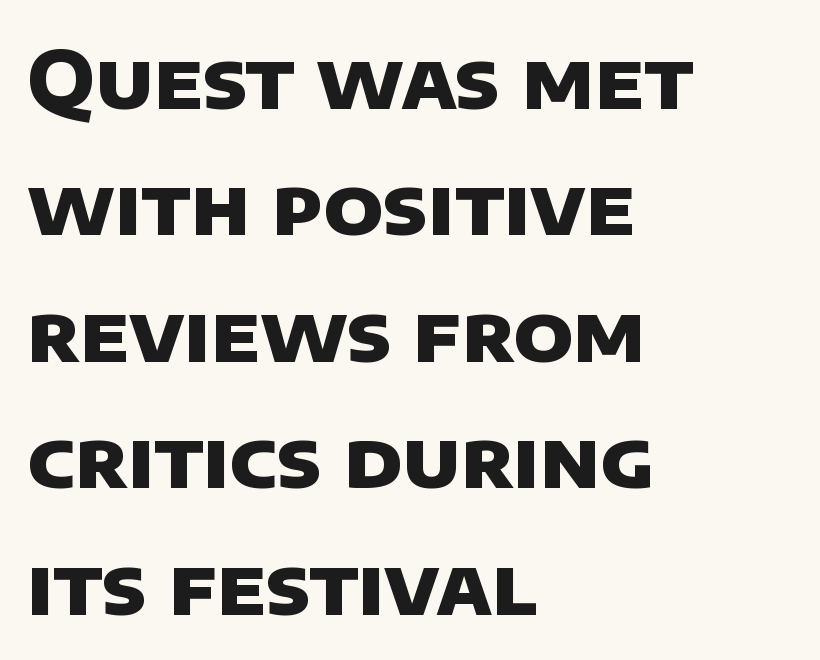
Q: Is the text bold? A: Yes.
Q: Is the typeface a serif or a sans-serif typeface? A: Sans-serif.
Q: Is the text underlined? A: No.
Q: How is the paragraph aligned? A: Left-aligned.
Q: Is the spacing between letters normal or unusually wide? A: Normal.
Q: Is the spacing between lines tight, normal or loose? A: Normal.
Q: Width (condensed, normal, or wide)? A: Normal.
Q: Stroke contrast? A: Low.
Q: x-height? A: Large.
Q: Monospaced? A: No.
